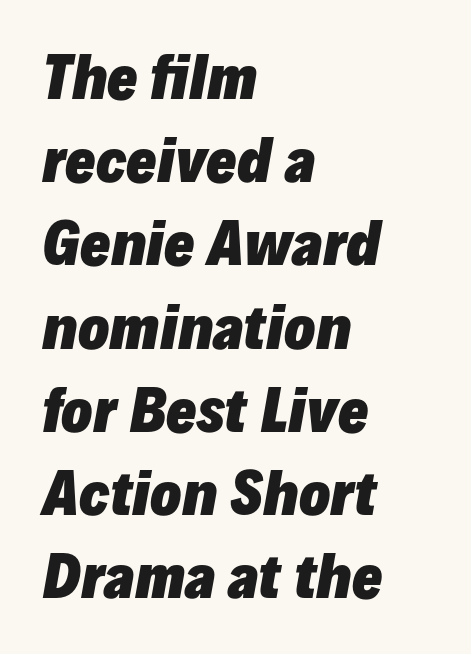
Q: Is the text bold? A: Yes.
Q: Is the text italic (slanted)? A: Yes, it leans right by about 10 degrees.
Q: Is the text underlined? A: No.
Q: How is the paragraph aligned? A: Left-aligned.
Q: Is the spacing between letters normal or unusually wide? A: Normal.
Q: Is the spacing between lines tight, normal or loose? A: Normal.
Q: Width (condensed, normal, or wide)? A: Normal.
Q: Stroke contrast? A: Low.
Q: x-height? A: Medium.
Q: Monospaced? A: No.
